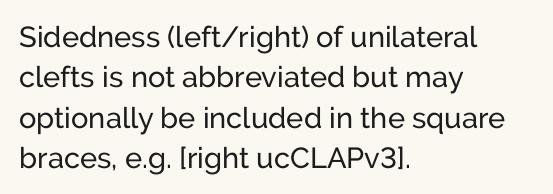
{"serif": "no", "italic": "no", "width": "normal", "stroke_contrast": "low", "x_height": "medium", "monospaced": "no", "underline": "no", "align": "left", "line_spacing": "normal", "line_spacing_ratio": 1.39, "letter_spacing": "normal", "letter_spacing_em": 0.0, "glyph_px": 29}
